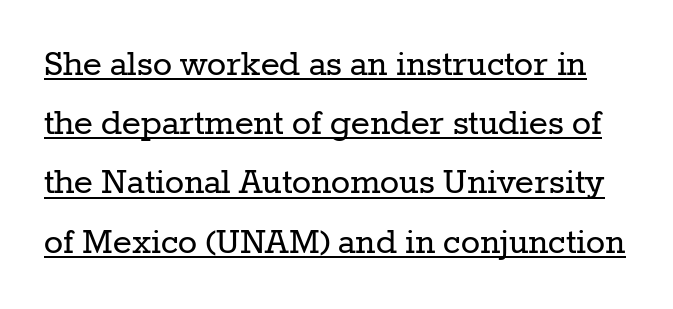
The image shows 40 px regular-weight serif type, upright; set normal line spacing (1.48x), normal letter spacing, underlined; low stroke contrast and a medium x-height.
